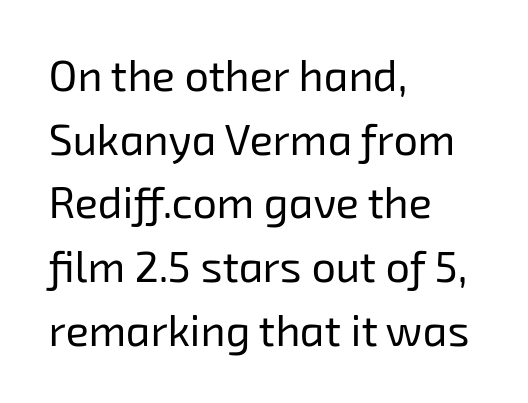
Tracking here is standard; glyphs follow each other at the usual distance. The block of text has a typical density, with ordinary space between rows. Do the characters align in a grid? No, the font is proportional. Just letters on the line, the space beneath them empty.
